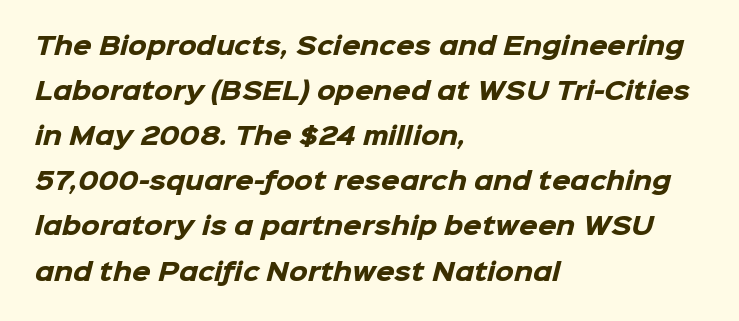
{"bold": "yes", "underline": "no", "align": "left", "line_spacing_ratio": 1.88, "letter_spacing": "normal", "letter_spacing_em": 0.0, "glyph_px": 24}
